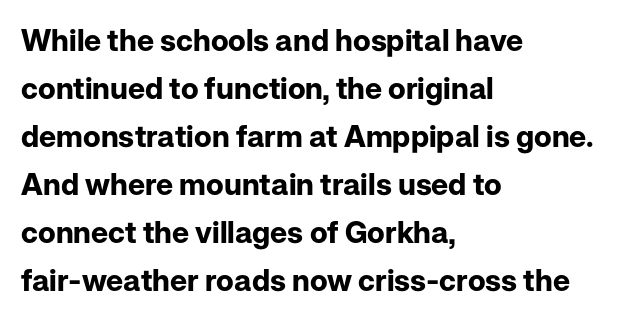
The image shows 30 px bold sans-serif type, upright; set left-aligned, normal line spacing (1.6x), normal letter spacing, not underlined; low stroke contrast and a medium x-height.
